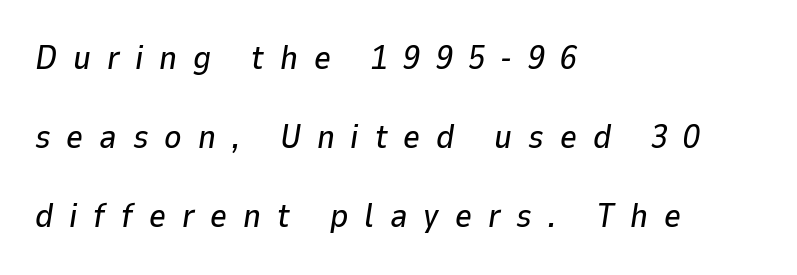
{"italic": "yes", "lean": "right", "slant_degrees": 9, "width": "normal", "stroke_contrast": "low", "x_height": "medium", "monospaced": "no", "underline": "no", "align": "left", "line_spacing": "loose", "line_spacing_ratio": 2.4, "letter_spacing": "wide", "letter_spacing_em": 0.48, "glyph_px": 33}
